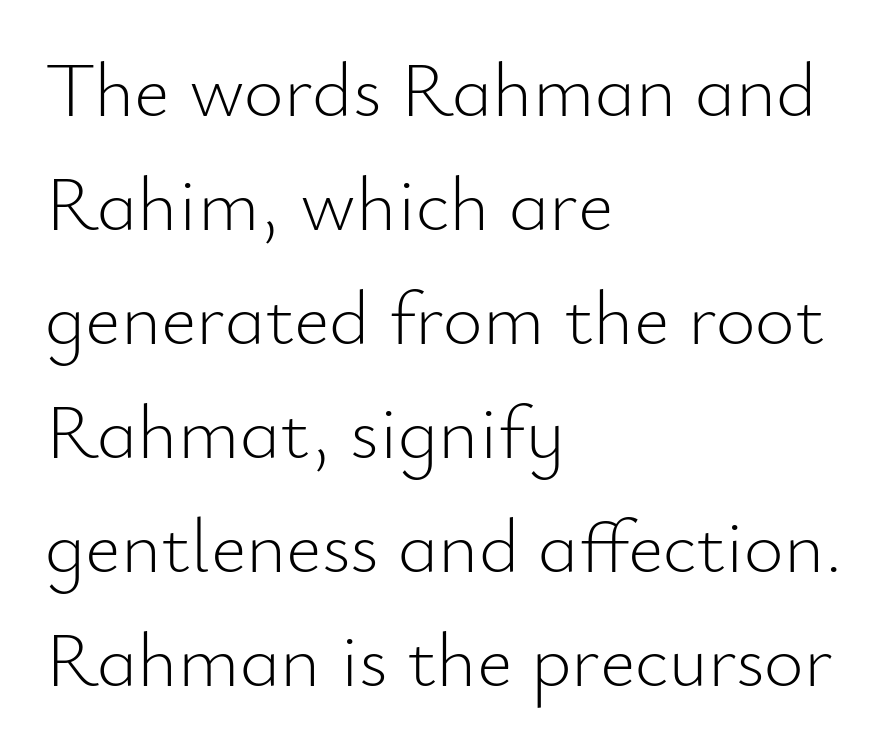
Q: Is the text bold? A: No.
Q: Is the text italic (slanted)? A: No, it is upright.
Q: Is the typeface a serif or a sans-serif typeface? A: Sans-serif.
Q: Is the text underlined? A: No.
Q: How is the paragraph aligned? A: Left-aligned.
Q: Is the spacing between letters normal or unusually wide? A: Normal.
Q: Is the spacing between lines tight, normal or loose? A: Normal.
Q: Width (condensed, normal, or wide)? A: Normal.
Q: Stroke contrast? A: Low.
Q: x-height? A: Small.
Q: Monospaced? A: No.
